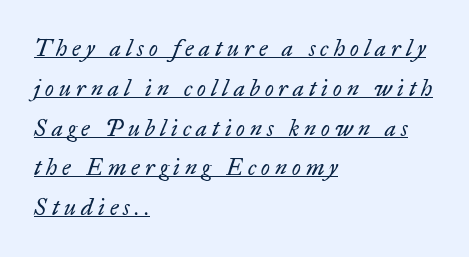
This reads as an unemphasized weight, regular at the heaviest. Is the block centered? No — it sits flush against the left margin. The text carries the slant typical of an italic or oblique font. You could only call the tracking loose — the letters float apart.
